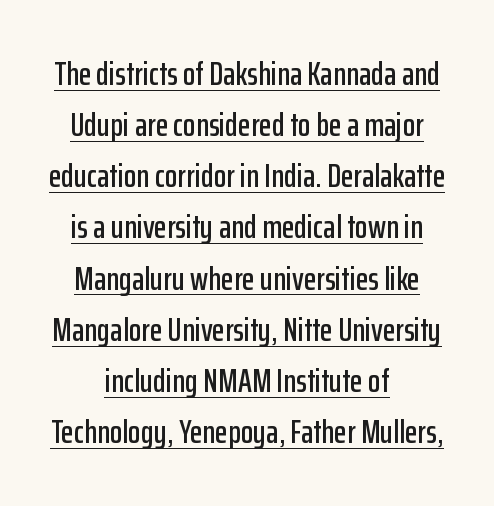
Q: Is the text italic (slanted)? A: No, it is upright.
Q: Is the typeface a serif or a sans-serif typeface? A: Sans-serif.
Q: Is the text underlined? A: Yes.
Q: How is the paragraph aligned? A: Centered.
Q: Is the spacing between letters normal or unusually wide? A: Normal.
Q: Is the spacing between lines tight, normal or loose? A: Normal.
Q: Width (condensed, normal, or wide)? A: Condensed.
Q: Stroke contrast? A: Low.
Q: x-height? A: Medium.
Q: Monospaced? A: No.
